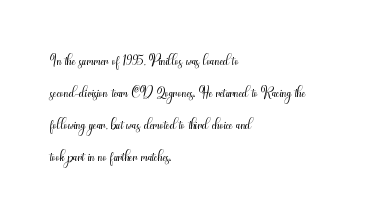
{"bold": "no", "underline": "no", "align": "left", "line_spacing": "normal", "line_spacing_ratio": 1.45, "letter_spacing": "normal", "letter_spacing_em": 0.0, "glyph_px": 22}
